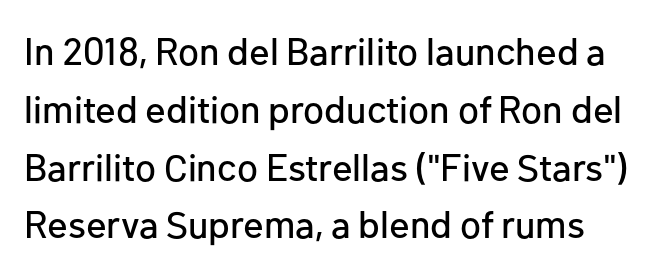
Lines of text with bare space underneath. The font's upright variant was chosen for this text. The typeface chosen for these lines omits serifs. Short note: letters normally spaced. The lines sit at an ordinary, default distance from one another.
